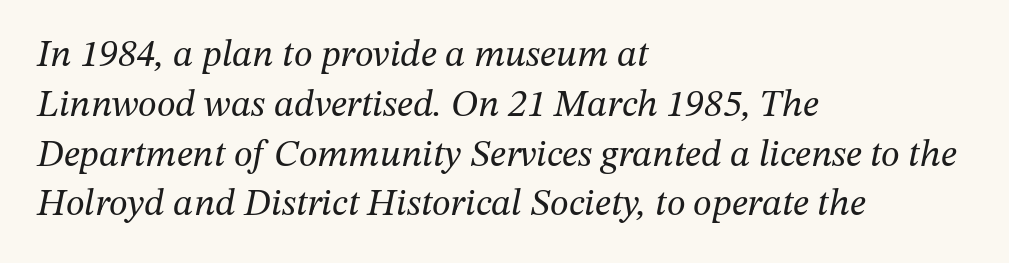
{"serif": "yes", "italic": "yes", "lean": "right", "slant_degrees": 12, "bold": "no", "weight": "regular", "width": "normal", "stroke_contrast": "medium", "x_height": "medium", "monospaced": "no", "underline": "no", "align": "left", "line_spacing": "normal", "line_spacing_ratio": 1.31, "letter_spacing": "normal", "letter_spacing_em": 0.0, "glyph_px": 38}
